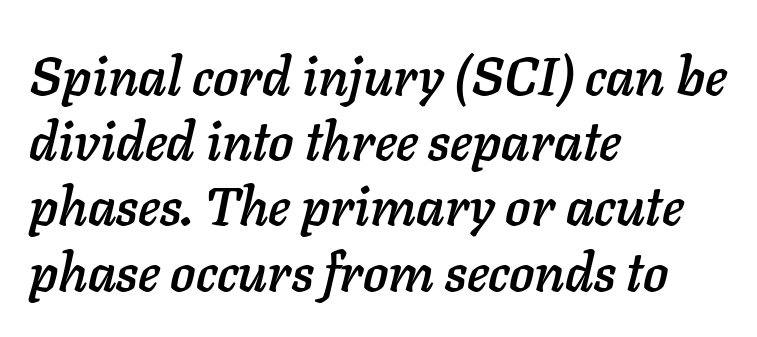
The image shows 53 px text type, italic (leaning right); set left-aligned, line spacing 1.23x, normal letter spacing, not underlined; low stroke contrast and a medium x-height.
